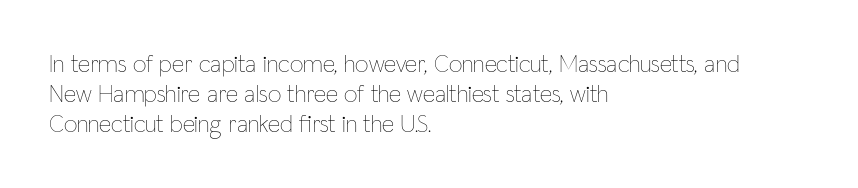
{"italic": "no", "bold": "no", "underline": "no", "align": "left", "line_spacing": "normal", "line_spacing_ratio": 1.25, "letter_spacing": "normal", "letter_spacing_em": 0.0, "glyph_px": 24}
